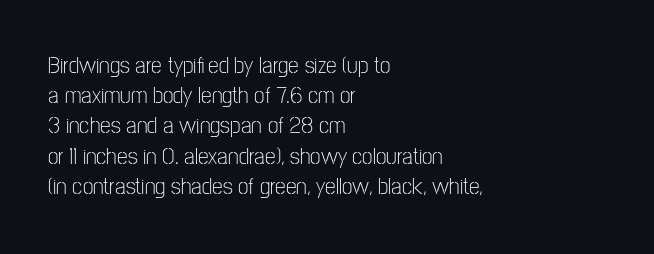
The weight would be labelled regular, book, light, or lighter still. Every stem runs plumb, perpendicular to the baseline. Descender tails drop into unmarked territory. One glance says typical: line gaps are just what's usual.
